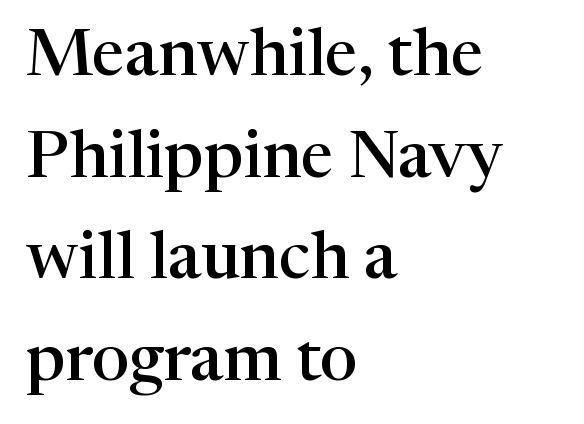
{"serif": "yes", "italic": "no", "bold": "semi", "weight": "semibold", "width": "normal", "stroke_contrast": "high", "x_height": "medium", "monospaced": "no", "underline": "no", "align": "left", "line_spacing": "normal", "line_spacing_ratio": 1.54, "letter_spacing": "normal", "letter_spacing_em": 0.0, "glyph_px": 66}
